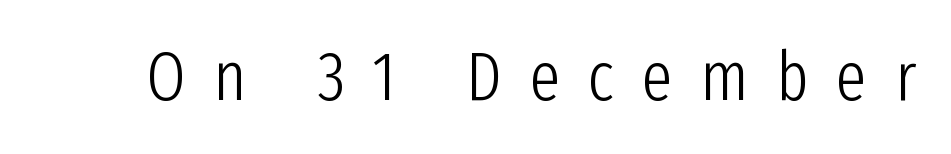
The letters are spread apart with noticeably loose tracking. The face used here is proportionally spaced, like ordinary book or web type. On a weight scale, this lands at 450 or below. Rendered with straight, roman letterforms. The text was rendered using a sans face with plain stroke endings.
